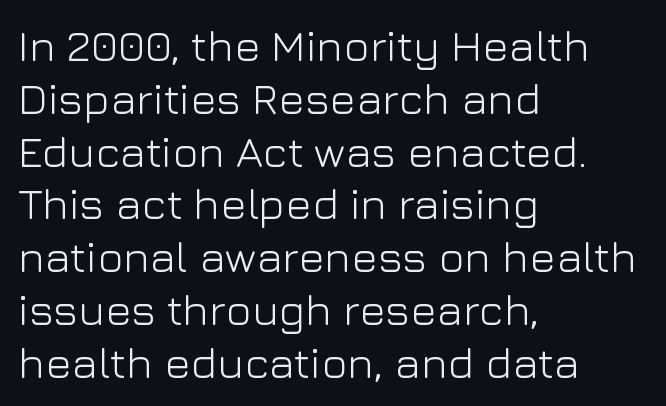
The image shows 44 px light sans-serif type, upright; set left-aligned, line spacing 1.2x, normal letter spacing, not underlined; low stroke contrast and a medium x-height.
